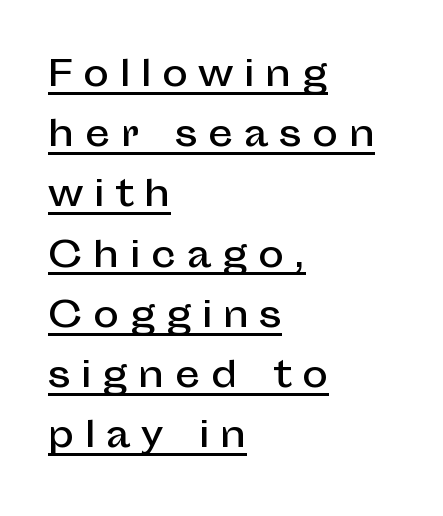
The image shows 35 px sans-serif type, upright; set left-aligned, line spacing 1.72x, unusually wide letter spacing (+0.3 em), underlined; low stroke contrast and a medium x-height.
